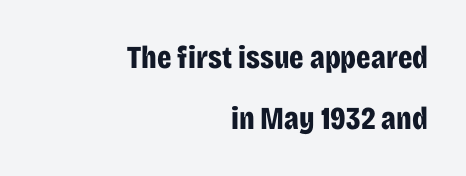
{"serif": "no", "italic": "no", "bold": "yes", "weight": "bold", "width": "condensed", "stroke_contrast": "low", "x_height": "large", "monospaced": "no", "underline": "no", "align": "right", "line_spacing": "loose", "line_spacing_ratio": 1.9, "letter_spacing": "normal", "letter_spacing_em": 0.0, "glyph_px": 32}
